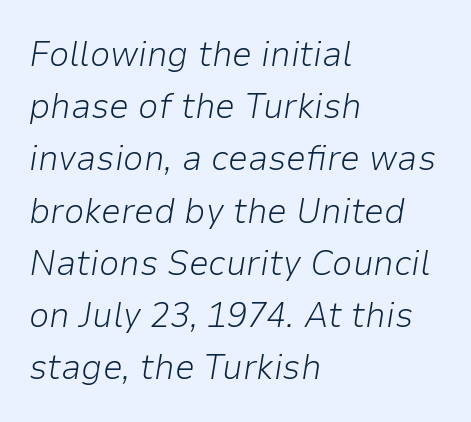
Q: Is the text bold? A: No.
Q: Is the text italic (slanted)? A: Yes, it leans right by about 9 degrees.
Q: Is the text underlined? A: No.
Q: How is the paragraph aligned? A: Left-aligned.
Q: Is the spacing between letters normal or unusually wide? A: Normal.
Q: Is the spacing between lines tight, normal or loose? A: Normal.
Q: Width (condensed, normal, or wide)? A: Normal.
Q: Stroke contrast? A: Low.
Q: x-height? A: Medium.
Q: Monospaced? A: No.
